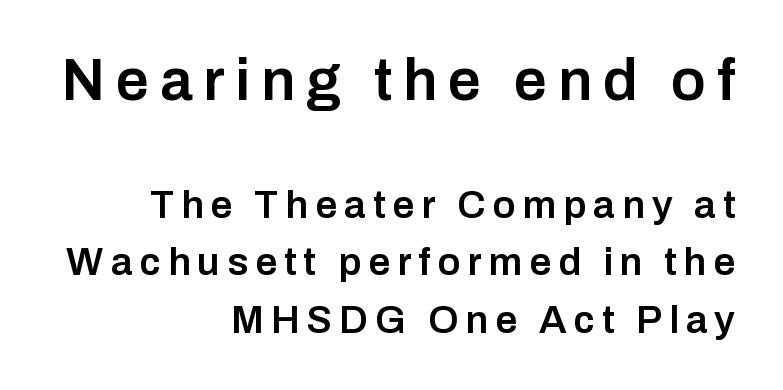
{"serif": "no", "italic": "no", "bold": "semi", "weight": "semibold", "width": "normal", "stroke_contrast": "low", "x_height": "medium", "monospaced": "no", "underline": "no", "align": "right", "line_spacing": "normal", "line_spacing_ratio": 1.48, "larger_block": "first", "size_ratio": 1.51, "glyph_px": 59}
